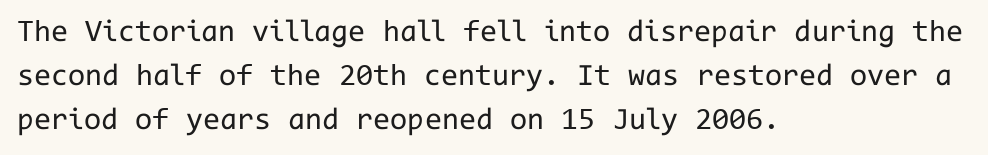
Q: Is the text bold? A: No.
Q: Is the text italic (slanted)? A: No, it is upright.
Q: Is the typeface a serif or a sans-serif typeface? A: Sans-serif.
Q: Is the text underlined? A: No.
Q: How is the paragraph aligned? A: Left-aligned.
Q: Is the spacing between letters normal or unusually wide? A: Normal.
Q: Is the spacing between lines tight, normal or loose? A: Normal.
Q: Width (condensed, normal, or wide)? A: Normal.
Q: Stroke contrast? A: Low.
Q: x-height? A: Medium.
Q: Monospaced? A: Yes.
